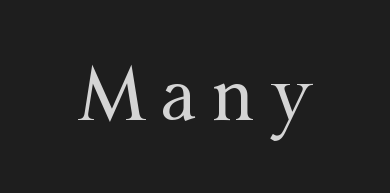
The image shows 73 px regular-weight serif type, upright; set unusually wide letter spacing (+0.21 em), not underlined; medium stroke contrast and a medium x-height.
